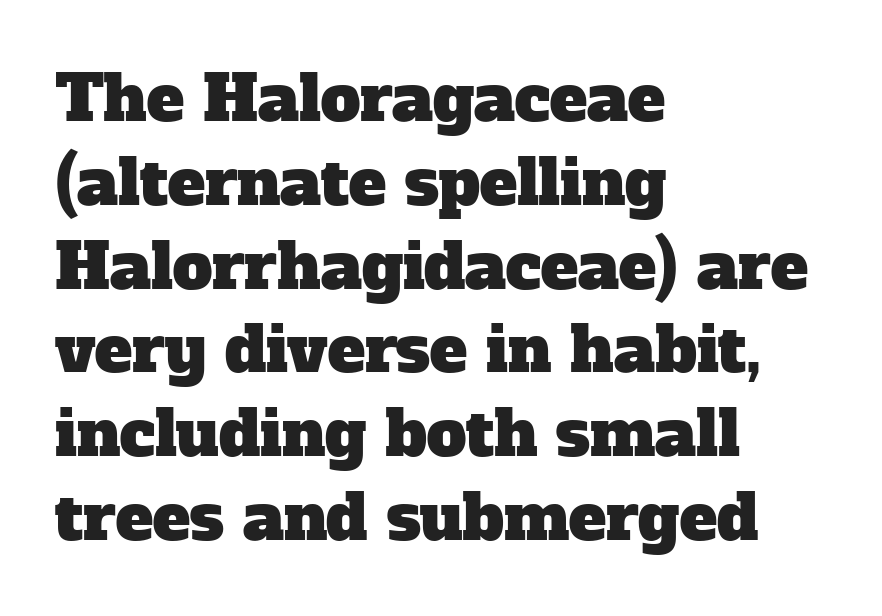
The words here are not underlined. Each line starts at the same left margin while the right side varies. Check where the strokes stop: tiny serifs finish them off. Whoever set this chose a conventional vertical rhythm.
